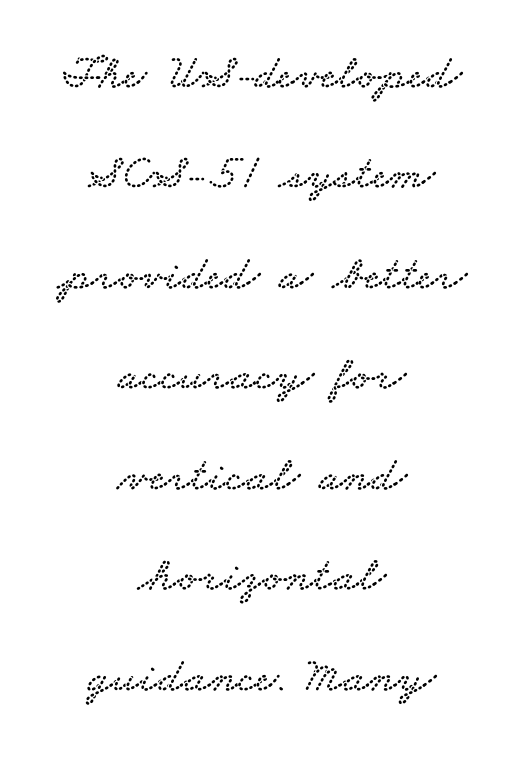
{"serif": "yes", "width": "wide", "stroke_contrast": "low", "x_height": "small", "monospaced": "no", "underline": "no", "align": "center", "line_spacing": "loose", "line_spacing_ratio": 2.05, "letter_spacing": "normal", "letter_spacing_em": 0.0, "glyph_px": 49}
